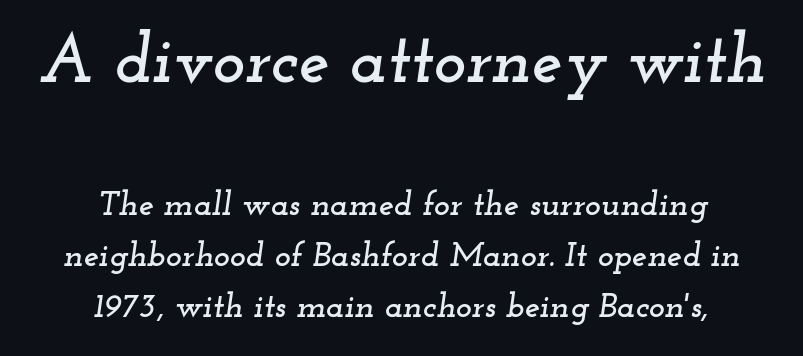
Q: Is the text italic (slanted)? A: Yes, it leans right by about 12 degrees.
Q: Is the typeface a serif or a sans-serif typeface? A: Serif.
Q: Is the text underlined? A: No.
Q: How is the paragraph aligned? A: Centered.
Q: Is the spacing between letters normal or unusually wide? A: Normal.
Q: Is the spacing between lines tight, normal or loose? A: Normal.
Q: Which block of text is set in a larger size, the first (top) or the second (bottom)? A: The first (top) one.
Q: Width (condensed, normal, or wide)? A: Wide.
Q: Stroke contrast? A: Low.
Q: x-height? A: Small.
Q: Monospaced? A: No.
